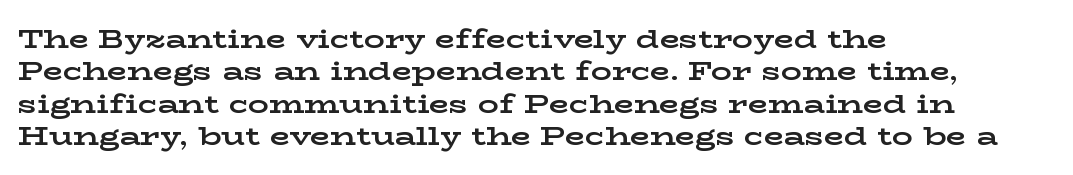
Interline gaps are of average width in this sample. Words float on clear page, feet unadorned. Weight check: bold — yes, fully. These lines were composed using upright roman letters.
